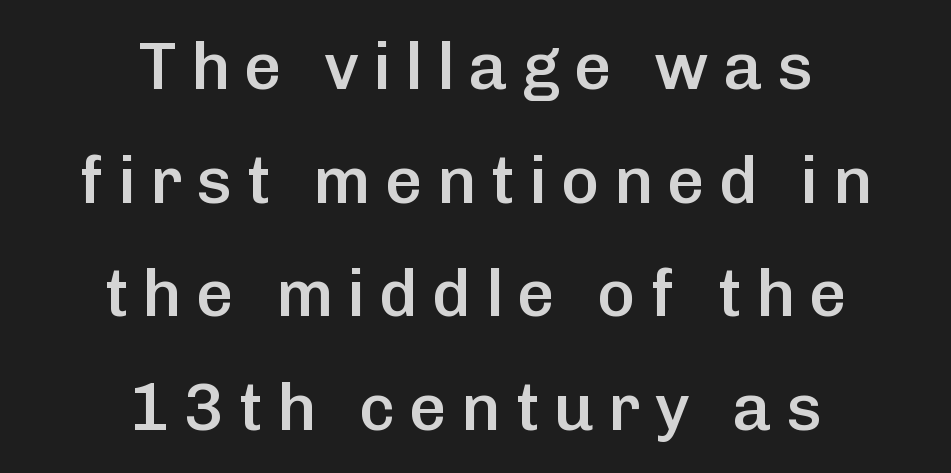
The rag falls on both sides of this text block equally. Observe the absence of serifs on each vertical stroke in this sample. Underline: absent. Notice how the stems are strictly vertical — no italics here.
